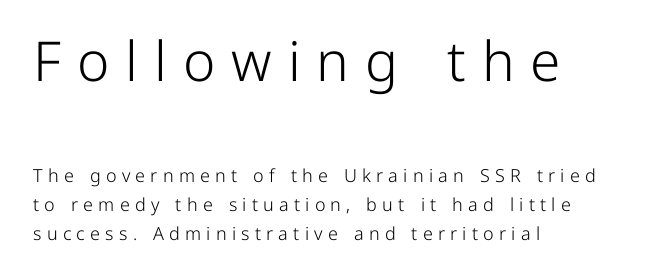
Each word looks stretched out because of the extra space between its letters. Varying glyph widths throughout — classic text-font behaviour. The space beneath each line is pristine and unruled. Classification — sans serif.
